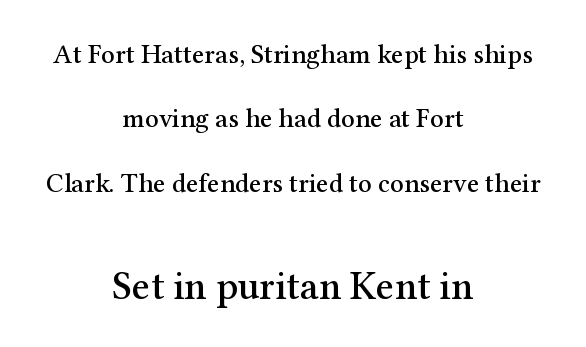
The image shows 40 px serif type, upright; set centered, loose line spacing (2.38x), normal letter spacing, not underlined; the second (bottom) block is 1.48x larger; medium stroke contrast and a medium x-height.
